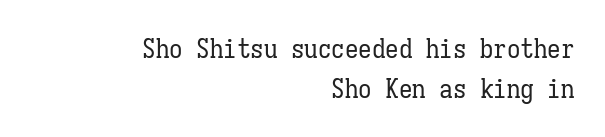
These lines were composed using upright roman letters. Successive baselines arrive at the customary interval. Alignment: flush right. Stems here are at most as thick as an everyday book face. The string is rendered with underlining switched off. Default kerning and tracking; the words read as compact shapes.
